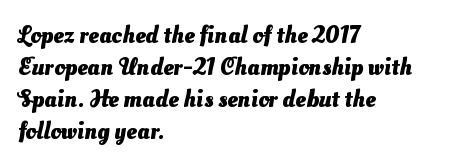
The image shows 24 px bold type; set left-aligned, normal line spacing (1.34x), normal letter spacing, not underlined.
